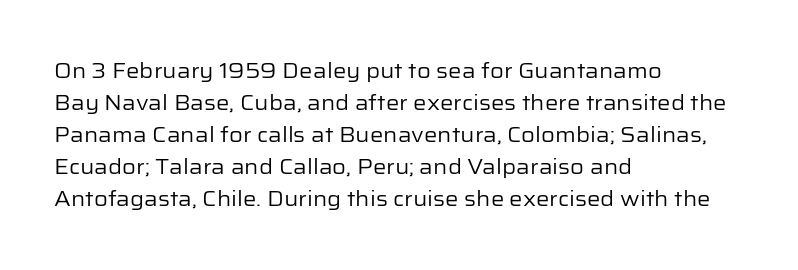
{"italic": "no", "bold": "no", "underline": "no", "align": "left", "line_spacing": "normal", "line_spacing_ratio": 1.52, "letter_spacing": "normal", "letter_spacing_em": 0.0, "glyph_px": 21}
